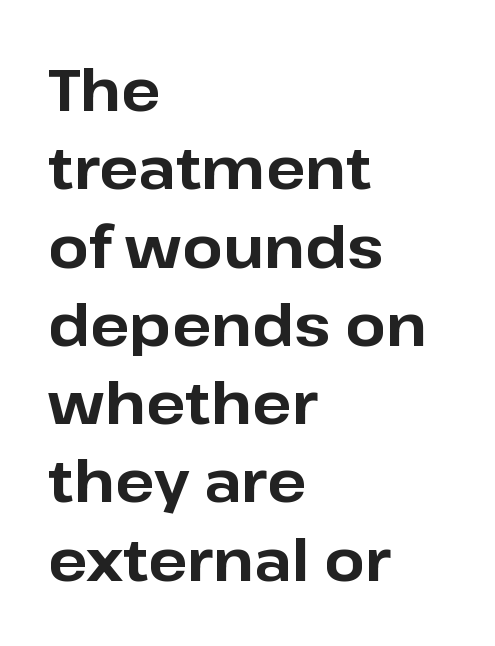
{"serif": "no", "italic": "no", "bold": "yes", "weight": "bold", "width": "normal", "stroke_contrast": "low", "x_height": "medium", "monospaced": "no", "underline": "no", "align": "left", "line_spacing": "normal", "line_spacing_ratio": 1.35, "letter_spacing": "normal", "letter_spacing_em": 0.0, "glyph_px": 58}
